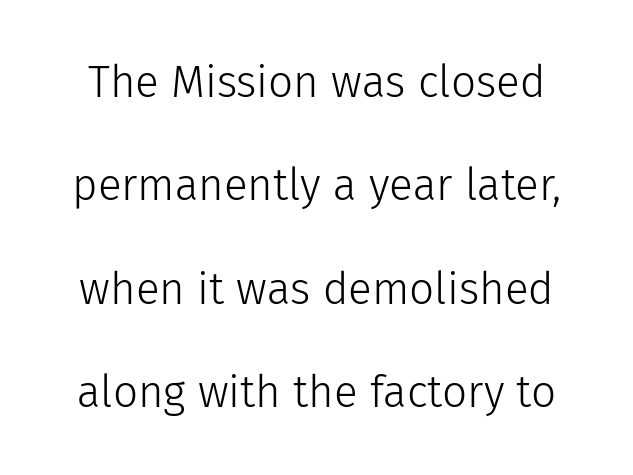
Q: Is the text bold? A: No.
Q: Is the text italic (slanted)? A: No, it is upright.
Q: Is the typeface a serif or a sans-serif typeface? A: Sans-serif.
Q: Is the text underlined? A: No.
Q: Is the spacing between letters normal or unusually wide? A: Normal.
Q: Is the spacing between lines tight, normal or loose? A: Loose.
Q: Width (condensed, normal, or wide)? A: Normal.
Q: Stroke contrast? A: Low.
Q: x-height? A: Medium.
Q: Monospaced? A: No.
